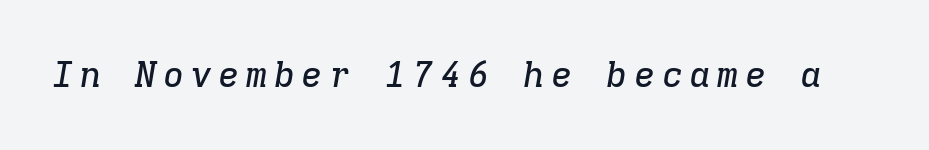
Observe the serifs anchoring each vertical stroke in this sample. This is oblique type, the kind used for emphasis or titles. Here the designer chose a console-style face with uniform glyph widths. Decoration check: the copy has no underline.
